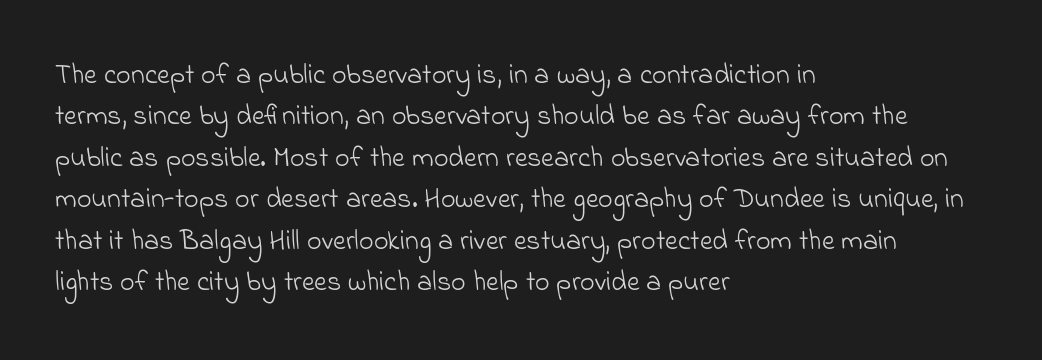
Leading matches the norm, producing a regular column. Is this a fixed-width face? No — the glyphs have proportional, varying widths. Line beginnings align vertically; line endings do not. Type style note: lacks serifs. Inter-character spacing is left at the font's built-in metrics.
